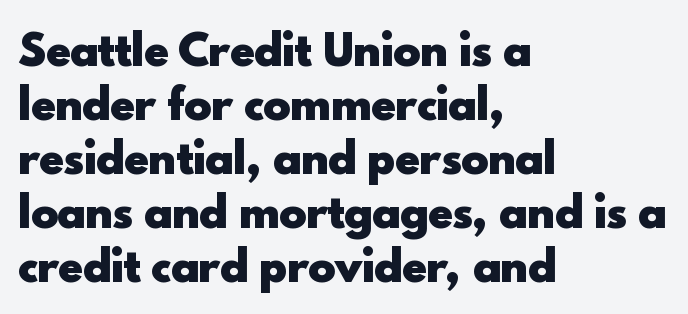
The image shows 41 px heavy sans-serif type, upright; set left-aligned, normal line spacing (1.32x), normal letter spacing, not underlined; a small x-height.
